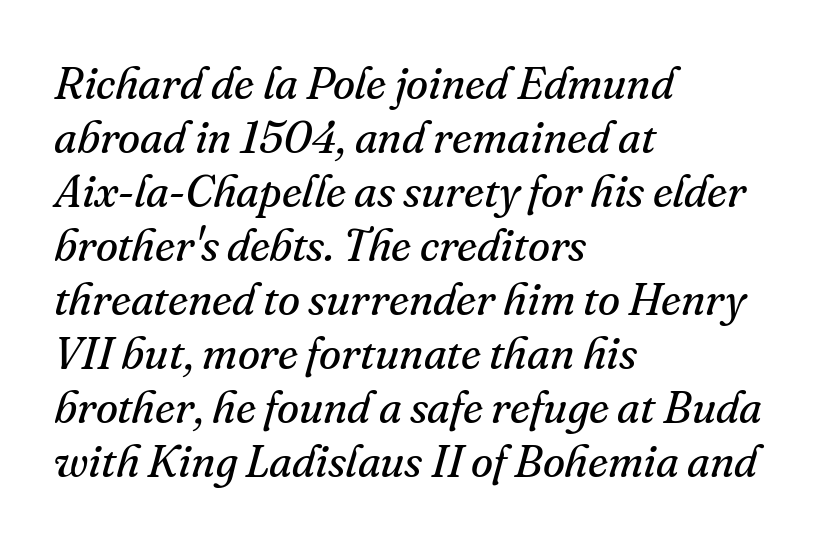
Has an underline been added? It has not. The ragged edge is on the right, which tells us the setting is flush left. In terms of posture, this sample is oblique. This is not heavy type; no bold has been used. Proportional: the letters do not fall into vertical columns. Examine the stroke ends and you'll spot serifs.
